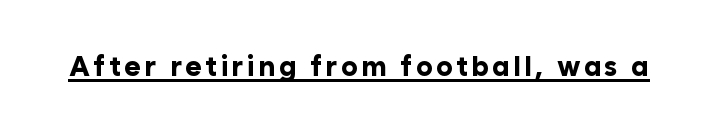
Q: Is the text bold? A: Yes.
Q: Is the text italic (slanted)? A: No, it is upright.
Q: Is the typeface a serif or a sans-serif typeface? A: Sans-serif.
Q: Is the text underlined? A: Yes.
Q: Width (condensed, normal, or wide)? A: Normal.
Q: Stroke contrast? A: Low.
Q: x-height? A: Medium.
Q: Monospaced? A: No.
